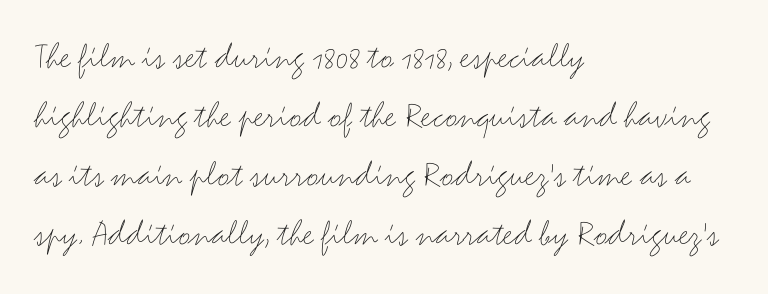
{"serif": "no", "bold": "no", "weight": "thin", "width": "wide", "stroke_contrast": "medium", "x_height": "small", "monospaced": "no", "underline": "no", "align": "left", "line_spacing": "normal", "line_spacing_ratio": 1.55, "letter_spacing": "normal", "letter_spacing_em": 0.0, "glyph_px": 38}
